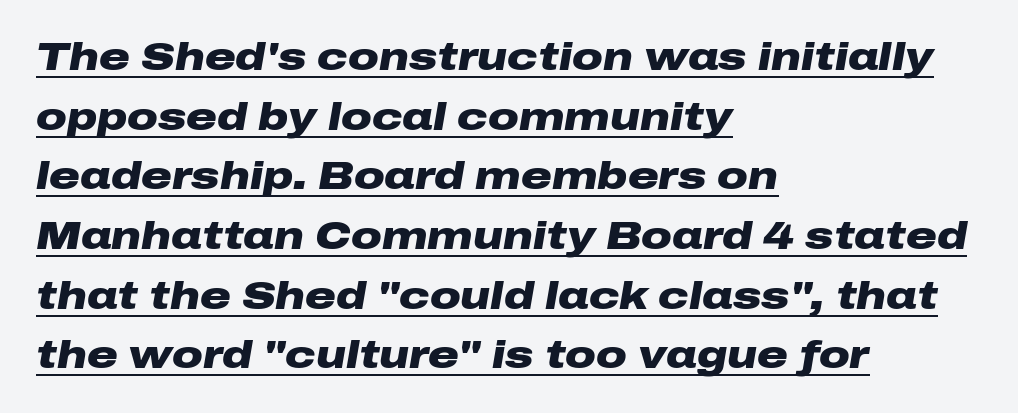
{"italic": "yes", "lean": "right", "slant_degrees": 10, "bold": "yes", "weight": "heavy", "width": "wide", "stroke_contrast": "low", "x_height": "medium", "monospaced": "no", "underline": "yes", "align": "left", "line_spacing": "normal", "line_spacing_ratio": 1.57, "letter_spacing": "normal", "letter_spacing_em": 0.0, "glyph_px": 38}
